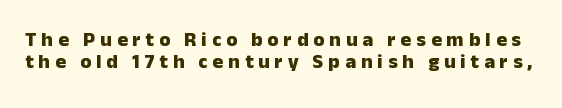
Q: Is the text bold? A: Yes.
Q: Is the text italic (slanted)? A: No, it is upright.
Q: Is the text underlined? A: No.
Q: Is the spacing between letters normal or unusually wide? A: Unusually wide.
Q: Is the spacing between lines tight, normal or loose? A: Tight.
